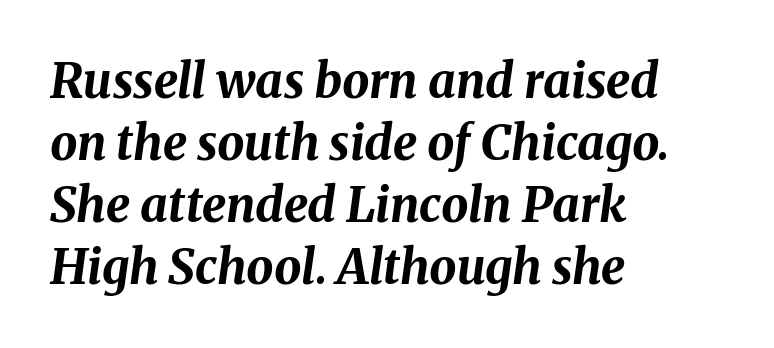
Q: Is the text bold? A: Yes.
Q: Is the text italic (slanted)? A: Yes, it leans right by about 8 degrees.
Q: Is the text underlined? A: No.
Q: How is the paragraph aligned? A: Left-aligned.
Q: Is the spacing between letters normal or unusually wide? A: Normal.
Q: Is the spacing between lines tight, normal or loose? A: Normal.
Q: Width (condensed, normal, or wide)? A: Normal.
Q: Stroke contrast? A: Medium.
Q: x-height? A: Medium.
Q: Monospaced? A: No.
